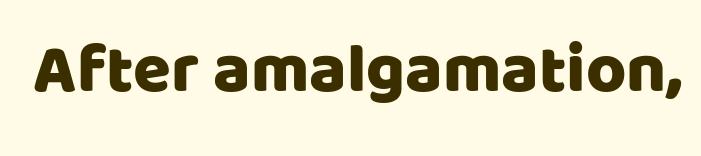
Has an underline been added? It has not. The letters sit at their default tracking, neither squeezed nor spread. It's the straight-up-and-down kind of type. Unlike a traditional serif, this face leaves its strokes unadorned. A typesetter would call this proportional, since set widths differ per character.
